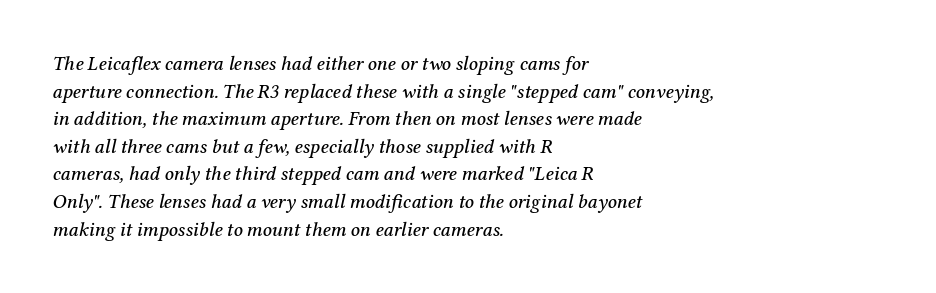
The image shows 20 px text type, italic (leaning right); set left-aligned, normal line spacing (1.38x), normal letter spacing, not underlined.
